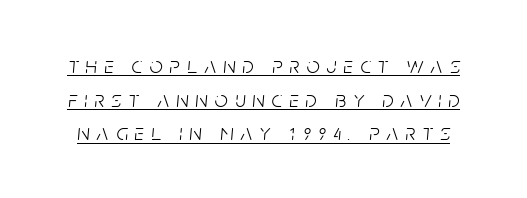
The cut favours lightness, reaching ordinary text weight at its darkest. The glyphs are accompanied by a horizontal stroke just below them. A typesetter would mark this as italic. Reading down the column, the eye jumps a familiar distance to each next line. Short note: letters widely spaced.
